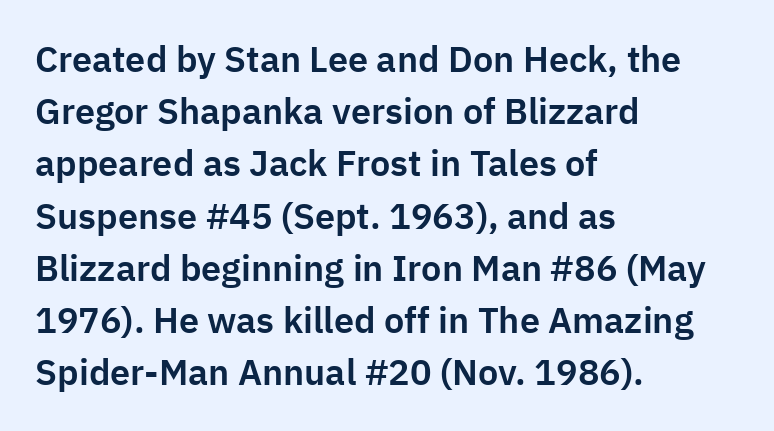
The image shows 36 px sans-serif type, upright; set left-aligned, normal line spacing (1.45x), normal letter spacing, not underlined; low stroke contrast and a medium x-height.
